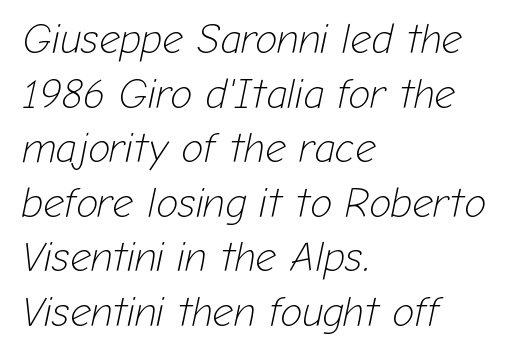
Here the designer chose a conventional face with non-uniform glyph widths. The designer left line spacing at the default. Characters follow at the spacing the type designer built in. The text block is weighted toward the left margin, trailing off unevenly rightward.
